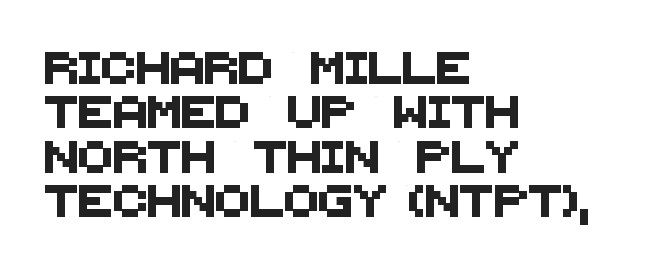
The image shows 32 px sans-serif type; set left-aligned, normal line spacing (1.39x), normal letter spacing, not underlined; medium stroke contrast and a large x-height.
